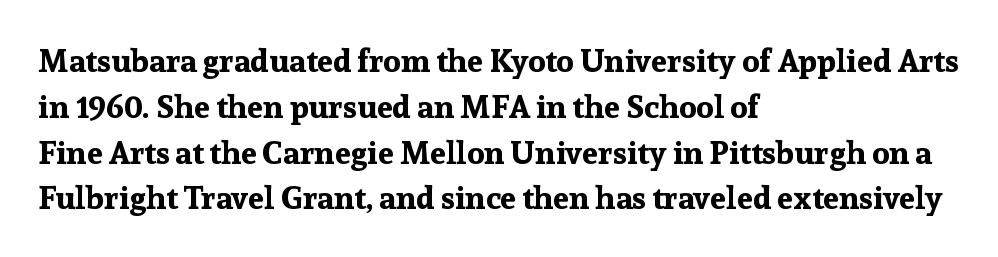
The block of text has a typical density, with ordinary space between rows. Here the designer chose a conventional face with non-uniform glyph widths. In CSS terms this would be text-align: left. Plenty of ink on the page — the face is bold. Words float on clear page, feet unadorned.
